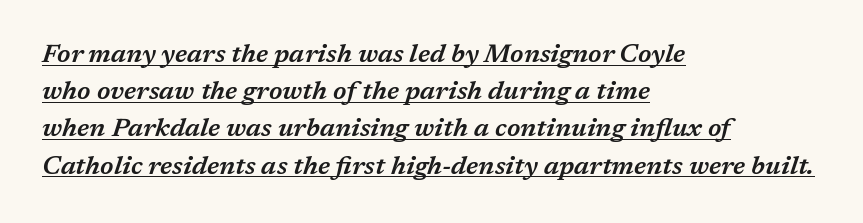
The image shows 26 px text type, italic (leaning right); set left-aligned, normal line spacing (1.43x), normal letter spacing, underlined.
